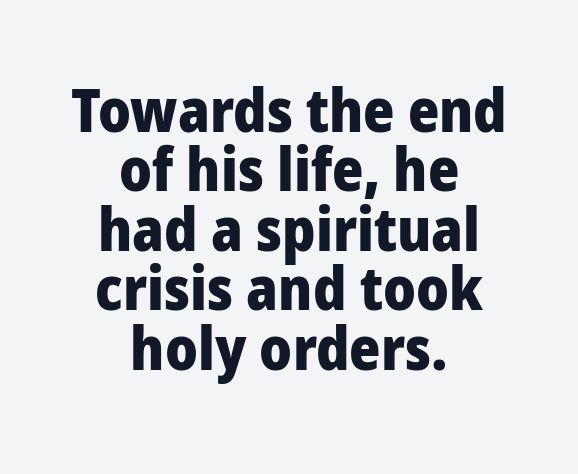
Every letter is thick-stroked: bold, no question. Letter spacing: default. Is there any slant? The stems are plumb. The paragraph has two soft edges and a firm central axis. The letters carry no serifs — their stems end cleanly without finishing strokes.
